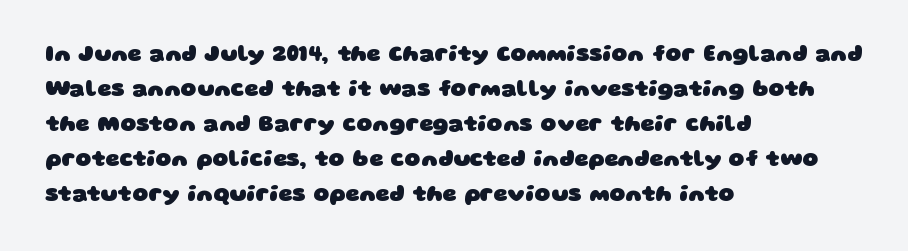
A student would call this left alignment; a typographer would say flush left, rag right. Regular leading. Compared with an ordinary text face, these strokes are far heavier — a full bold. Each word holds together tightly as a unit, with standard inter-letter gaps.
